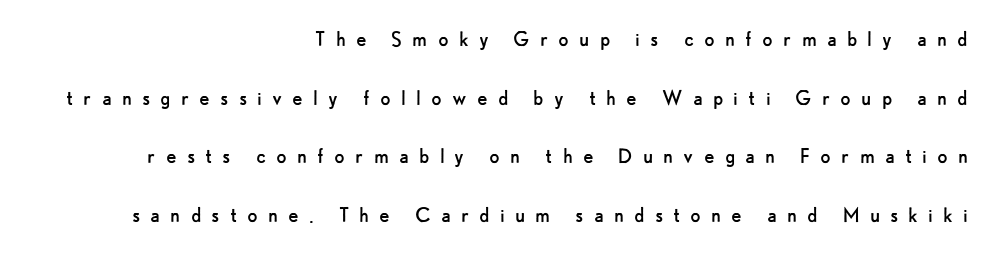
{"italic": "no", "bold": "no", "underline": "no", "align": "right", "line_spacing": "loose", "line_spacing_ratio": 2.44, "letter_spacing": "wide", "letter_spacing_em": 0.42, "glyph_px": 24}
